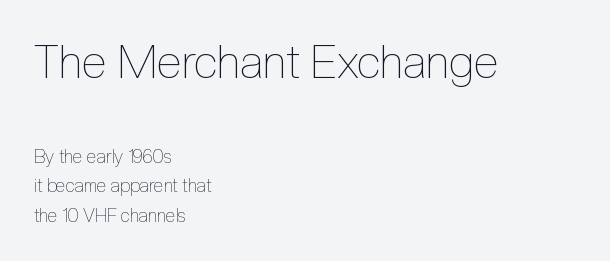
{"italic": "no", "bold": "no", "weight": "thin", "width": "condensed", "x_height": "medium", "monospaced": "no", "underline": "no", "align": "left", "line_spacing": "normal", "line_spacing_ratio": 1.62, "letter_spacing": "normal", "letter_spacing_em": 0.0, "larger_block": "first", "size_ratio": 2.56, "glyph_px": 46}
